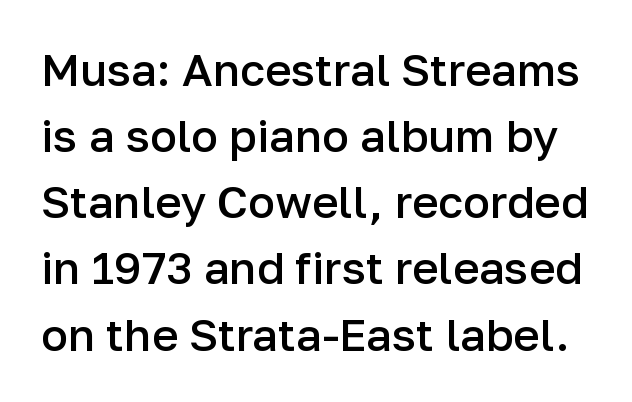
The image shows 45 px semibold sans-serif type, upright; set normal line spacing (1.47x), normal letter spacing, not underlined; low stroke contrast and a medium x-height.
